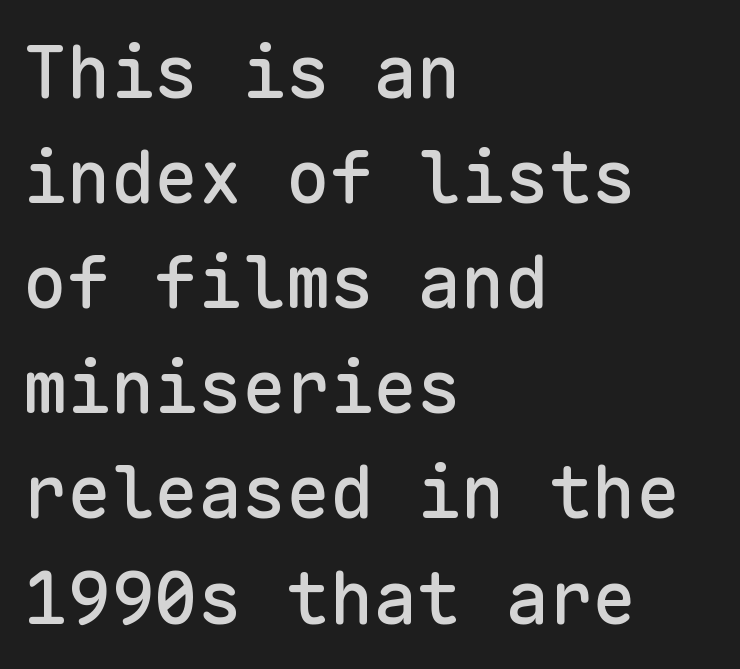
Posture: straight, roman, zero tilt. Students, note that the glyphs here touch the page at normal intervals. Unmarked baselines from the first word to the last. A classic flush-left, rag-right setting is used for this passage.
